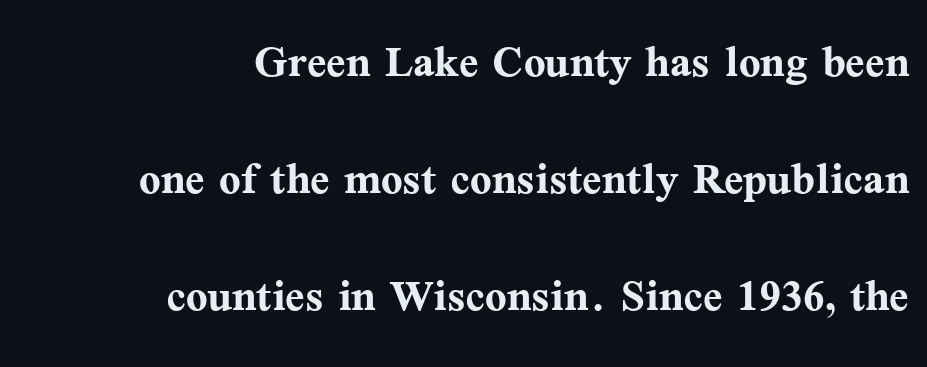
The image shows 57 px semibold serif type, upright; set right-aligned, loose line spacing (2.05x), normal letter spacing, not underlined; medium stroke contrast and a medium x-height.
